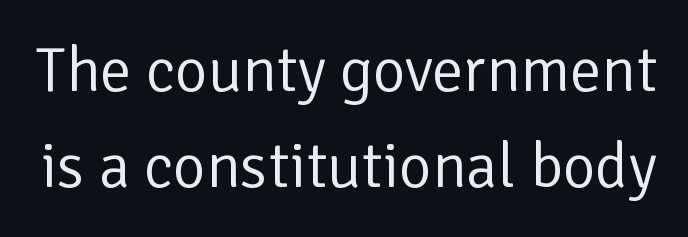
{"serif": "no", "italic": "no", "bold": "no", "weight": "regular", "width": "normal", "stroke_contrast": "low", "x_height": "medium", "monospaced": "no", "underline": "no", "line_spacing": "normal", "line_spacing_ratio": 1.52, "letter_spacing": "normal", "letter_spacing_em": 0.0, "glyph_px": 63}
